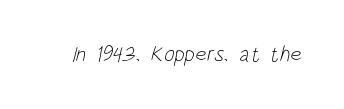
Students, note that the glyphs here touch the page at normal intervals. Any mark beneath the type? The region is blank. Is this a heavy cut? Hardly; it is regular or lighter.
